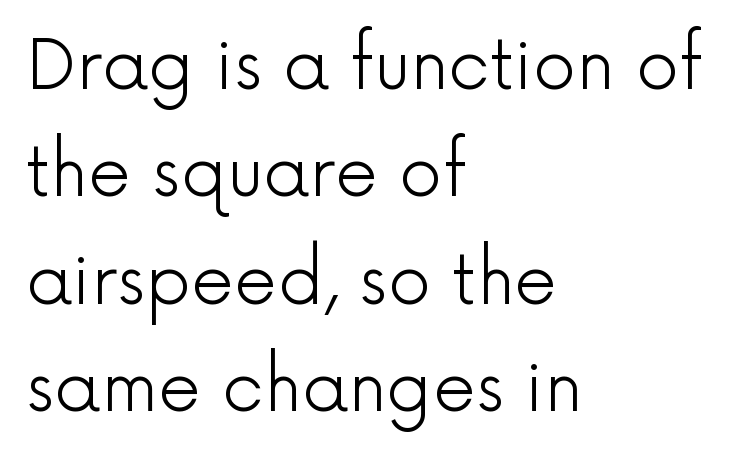
The image shows 68 px light sans-serif type, upright; set left-aligned, normal line spacing (1.58x), normal letter spacing, not underlined; a medium x-height.
